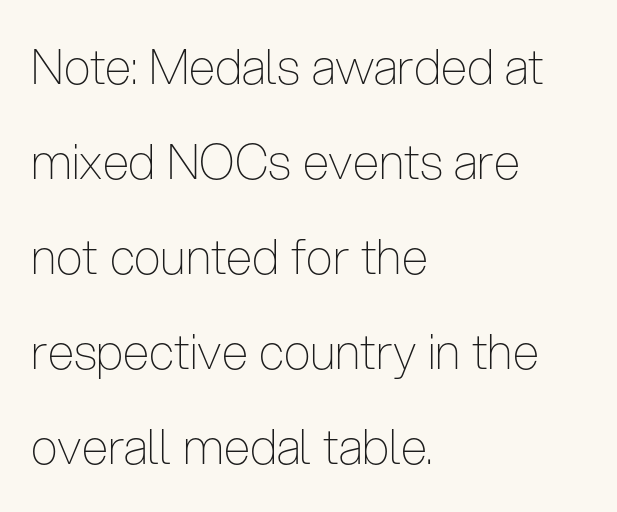
{"serif": "no", "italic": "no", "bold": "no", "weight": "thin", "width": "condensed", "stroke_contrast": "low", "x_height": "medium", "monospaced": "no", "underline": "no", "align": "left", "line_spacing": "loose", "line_spacing_ratio": 1.98, "letter_spacing": "normal", "letter_spacing_em": 0.0, "glyph_px": 48}
